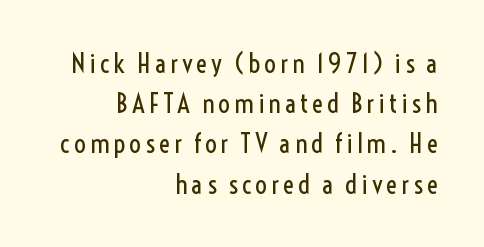
Nobody drew a line under any word here. Designer's note — italics off, roman on. Horizontal alignment here is rightward, an uncommon choice for prose. Heft: none added — not bold. This block has exactly the height ordinary leading produces.
